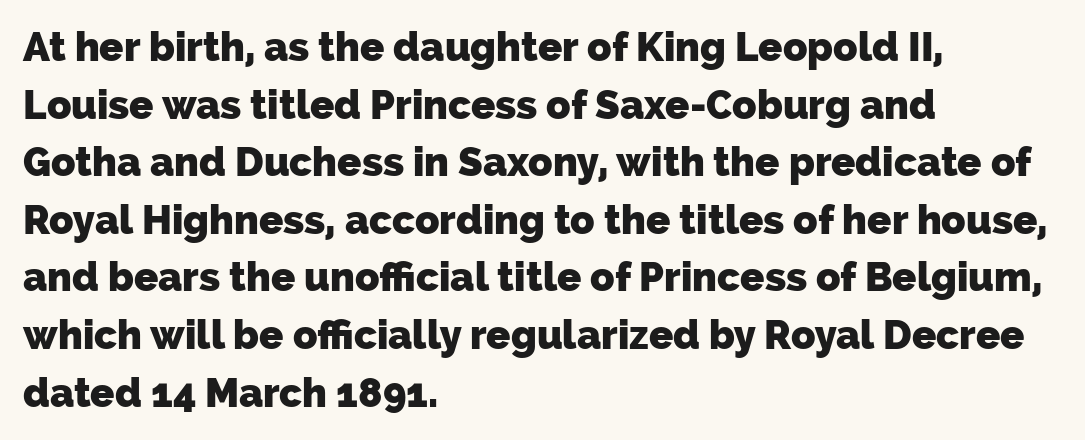
Q: Is the text bold? A: Yes.
Q: Is the typeface a serif or a sans-serif typeface? A: Sans-serif.
Q: Is the text underlined? A: No.
Q: How is the paragraph aligned? A: Left-aligned.
Q: Is the spacing between letters normal or unusually wide? A: Normal.
Q: Is the spacing between lines tight, normal or loose? A: Normal.
Q: Width (condensed, normal, or wide)? A: Normal.
Q: Stroke contrast? A: Low.
Q: x-height? A: Medium.
Q: Monospaced? A: No.
